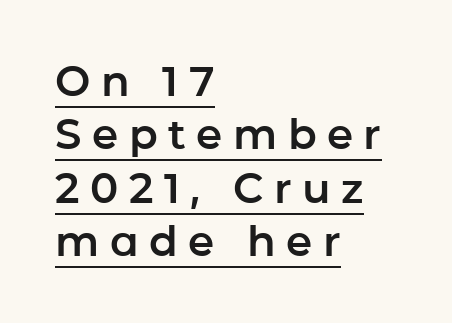
Observe the absence of serifs on each vertical stroke in this sample. The rendering inserts visible extra space after every character. The rows are spaced the way most documents space them. This is the regular roman posture of the typeface.
